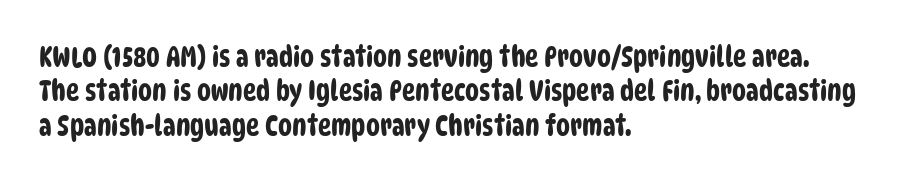
The image shows 28 px condensed sans-serif type; set left-aligned, line spacing 1.23x, normal letter spacing, not underlined; low stroke contrast and a large x-height.
